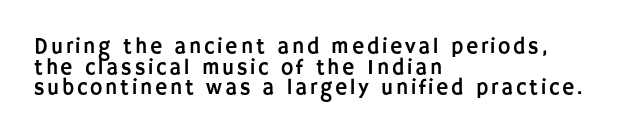
The letters stand upright; this is a roman face. This sample trades vertical openness for compactness between lines. No word sits above an underline. The paragraph shown leans on its left margin.
